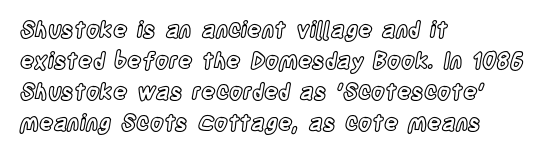
The image shows 22 px text type; set left-aligned, normal line spacing (1.41x), normal letter spacing, not underlined.
